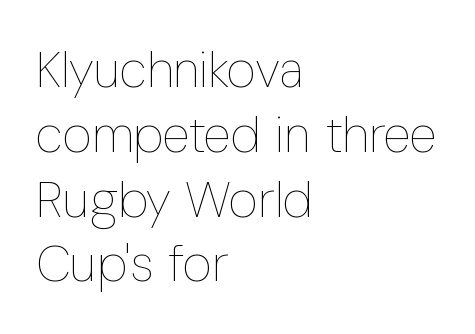
Q: Is the text bold? A: No.
Q: Is the text italic (slanted)? A: No, it is upright.
Q: Is the text underlined? A: No.
Q: How is the paragraph aligned? A: Left-aligned.
Q: Is the spacing between letters normal or unusually wide? A: Normal.
Q: Is the spacing between lines tight, normal or loose? A: Normal.
Q: Width (condensed, normal, or wide)? A: Condensed.
Q: Stroke contrast? A: Low.
Q: x-height? A: Medium.
Q: Monospaced? A: No.
